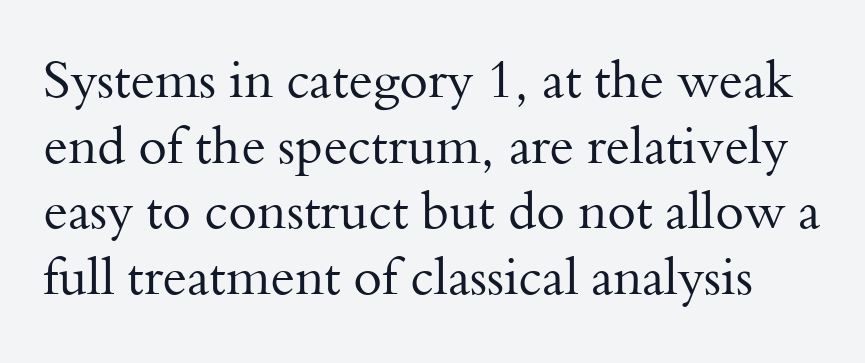
Q: Is the text bold? A: No.
Q: Is the text italic (slanted)? A: No, it is upright.
Q: Is the typeface a serif or a sans-serif typeface? A: Serif.
Q: Is the text underlined? A: No.
Q: Is the spacing between letters normal or unusually wide? A: Normal.
Q: Is the spacing between lines tight, normal or loose? A: Normal.
Q: Width (condensed, normal, or wide)? A: Normal.
Q: Stroke contrast? A: Medium.
Q: x-height? A: Small.
Q: Monospaced? A: No.
